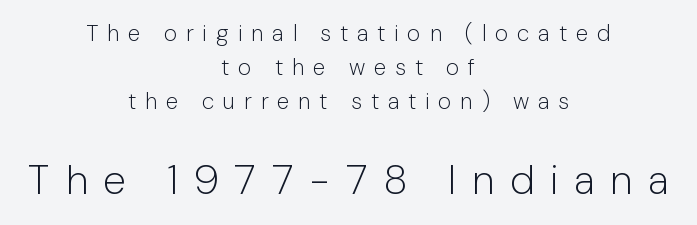
{"serif": "no", "italic": "no", "bold": "no", "weight": "light", "width": "normal", "stroke_contrast": "low", "x_height": "medium", "monospaced": "no", "underline": "no", "align": "center", "line_spacing": "normal", "line_spacing_ratio": 1.48, "letter_spacing": "wide", "letter_spacing_em": 0.38, "larger_block": "second", "size_ratio": 1.78, "glyph_px": 41}
